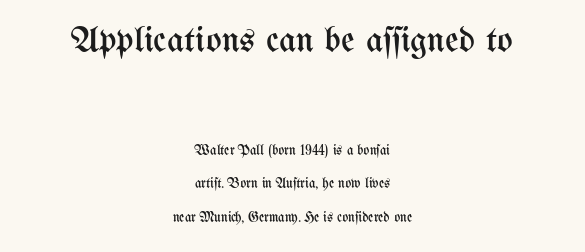
Q: Is the text bold? A: No.
Q: Is the text italic (slanted)? A: No, it is upright.
Q: Is the text underlined? A: No.
Q: How is the paragraph aligned? A: Centered.
Q: Is the spacing between letters normal or unusually wide? A: Normal.
Q: Is the spacing between lines tight, normal or loose? A: Loose.
Q: Which block of text is set in a larger size, the first (top) or the second (bottom)? A: The first (top) one.
Q: Width (condensed, normal, or wide)? A: Condensed.
Q: Stroke contrast? A: Medium.
Q: x-height? A: Medium.
Q: Monospaced? A: No.
